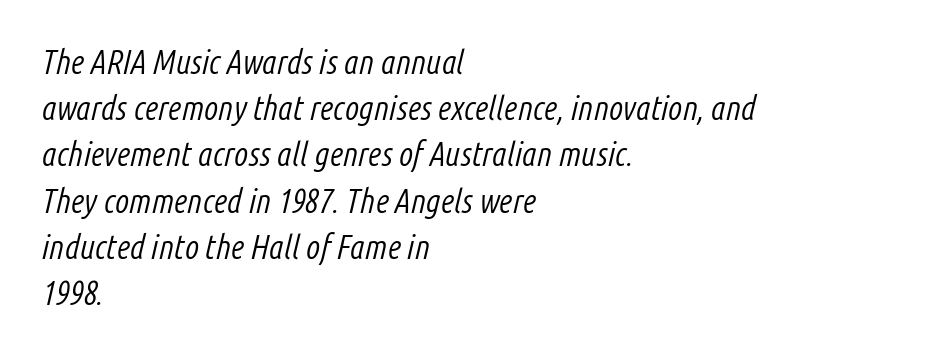
Q: Is the text bold? A: No.
Q: Is the text italic (slanted)? A: Yes, it leans right by about 14 degrees.
Q: Is the text underlined? A: No.
Q: How is the paragraph aligned? A: Left-aligned.
Q: Is the spacing between letters normal or unusually wide? A: Normal.
Q: Is the spacing between lines tight, normal or loose? A: Normal.
Q: Width (condensed, normal, or wide)? A: Condensed.
Q: Stroke contrast? A: Low.
Q: x-height? A: Medium.
Q: Monospaced? A: No.
